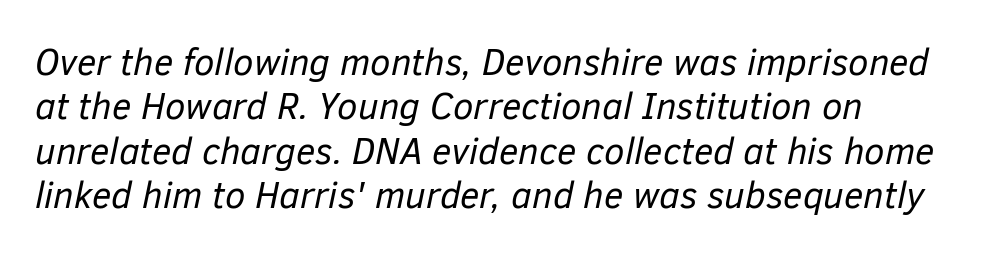
{"italic": "yes", "lean": "right", "slant_degrees": 12, "bold": "no", "weight": "regular", "width": "normal", "stroke_contrast": "low", "x_height": "medium", "monospaced": "no", "underline": "no", "line_spacing_ratio": 1.2, "letter_spacing": "normal", "letter_spacing_em": 0.0, "glyph_px": 37}
